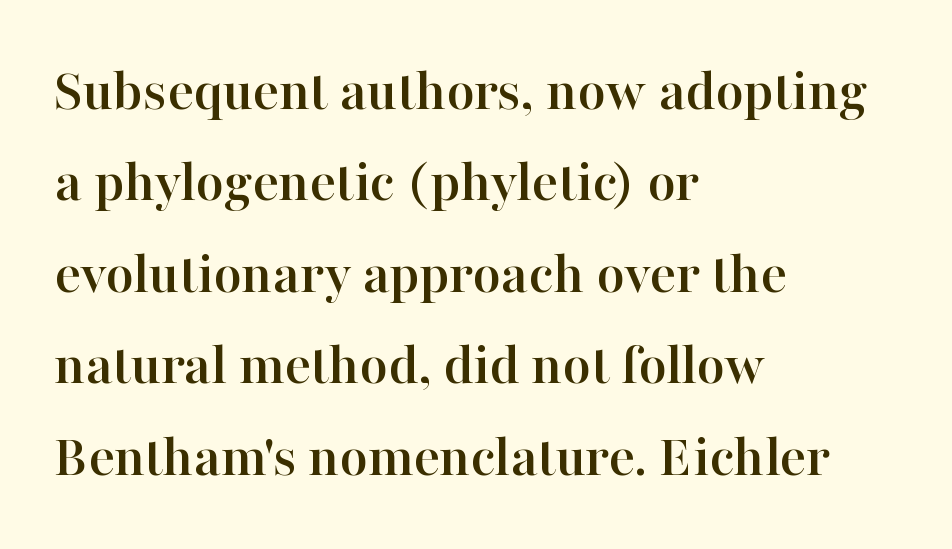
The image shows 61 px serif type, upright; set left-aligned, normal line spacing (1.5x), normal letter spacing, not underlined; high stroke contrast and a medium x-height.
